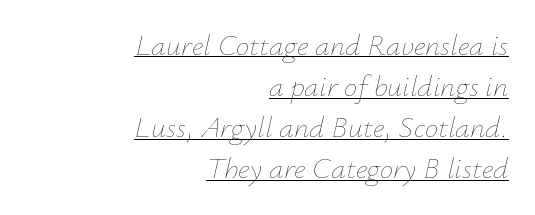
{"italic": "yes", "lean": "right", "slant_degrees": 12, "bold": "no", "weight": "thin", "width": "normal", "stroke_contrast": "low", "x_height": "small", "monospaced": "no", "underline": "yes", "align": "right", "line_spacing": "normal", "line_spacing_ratio": 1.37, "letter_spacing": "normal", "letter_spacing_em": 0.0, "glyph_px": 30}
